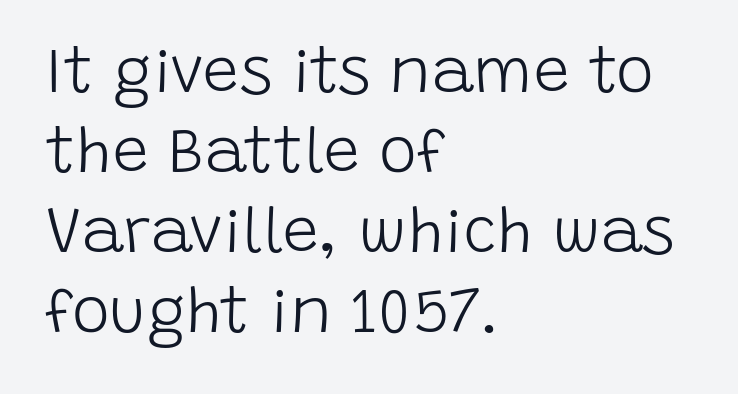
The image shows 64 px light sans-serif type, upright; set left-aligned, normal line spacing (1.25x), normal letter spacing, not underlined; low stroke contrast and a large x-height.
